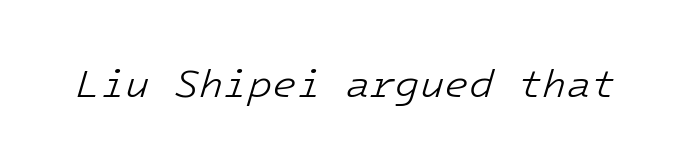
The image shows 40 px light type, italic (leaning right); set normal letter spacing, not underlined; low stroke contrast and a medium x-height.
